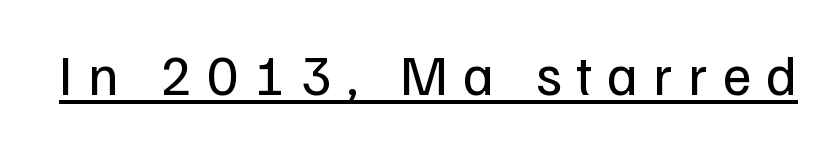
The image shows 56 px regular-weight sans-serif type, upright; set unusually wide letter spacing (+0.27 em), underlined; low stroke contrast and a medium x-height.
